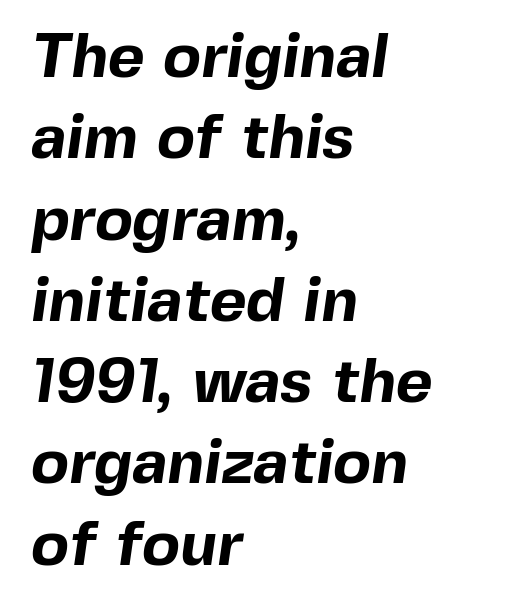
{"serif": "no", "bold": "yes", "weight": "bold", "width": "normal", "x_height": "medium", "monospaced": "no", "underline": "no", "align": "left", "line_spacing": "normal", "line_spacing_ratio": 1.29, "letter_spacing": "normal", "letter_spacing_em": 0.0, "glyph_px": 63}
